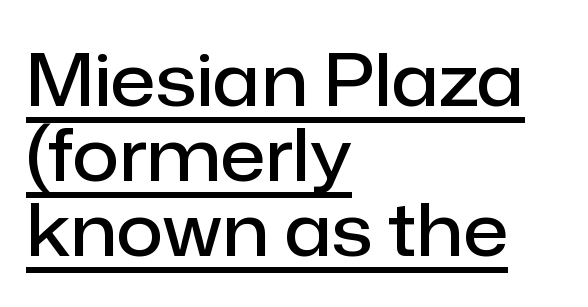
{"serif": "no", "italic": "no", "bold": "semi", "weight": "semibold", "width": "normal", "stroke_contrast": "low", "x_height": "medium", "monospaced": "no", "underline": "yes", "align": "left", "line_spacing": "tight", "line_spacing_ratio": 1.03, "letter_spacing": "normal", "letter_spacing_em": 0.0, "glyph_px": 73}
